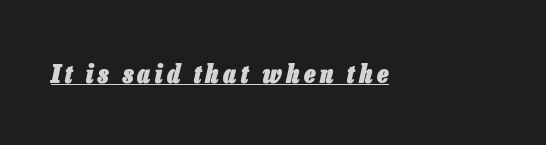
{"italic": "yes", "lean": "right", "slant_degrees": 13, "bold": "yes", "underline": "yes", "glyph_px": 25}
